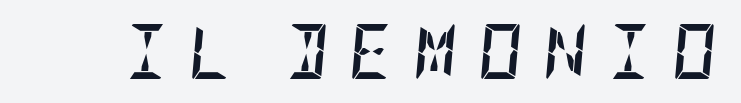
Students, note that the glyphs here are deliberately spaced far apart. Set as a true bold cut, around the 700 mark. Italic? Definitely — the glyphs are oblique. Quick note: underline off.
